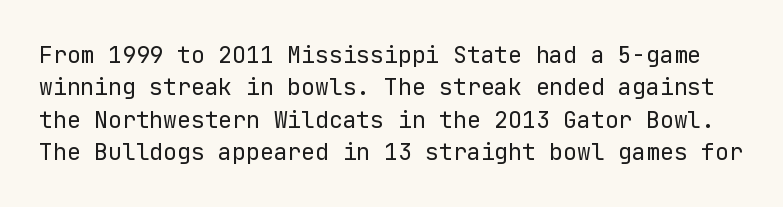
Students, observe: this is what conventionally led text looks like. The face used here is rendered with its standard letterfit. The font's upright variant was chosen for this text. Clear beneath every line of the passage. The letters look calm and open, with moderate or lighter stems.
